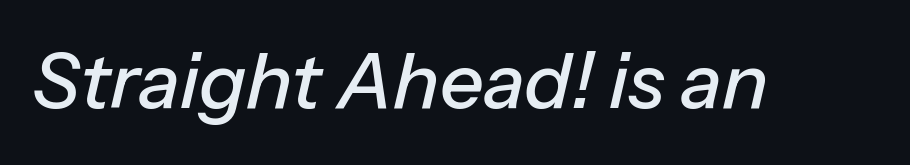
Q: Is the text italic (slanted)? A: Yes, it leans right by about 13 degrees.
Q: Is the text underlined? A: No.
Q: Is the spacing between letters normal or unusually wide? A: Normal.
Q: Width (condensed, normal, or wide)? A: Normal.
Q: Stroke contrast? A: Low.
Q: x-height? A: Medium.
Q: Monospaced? A: No.
